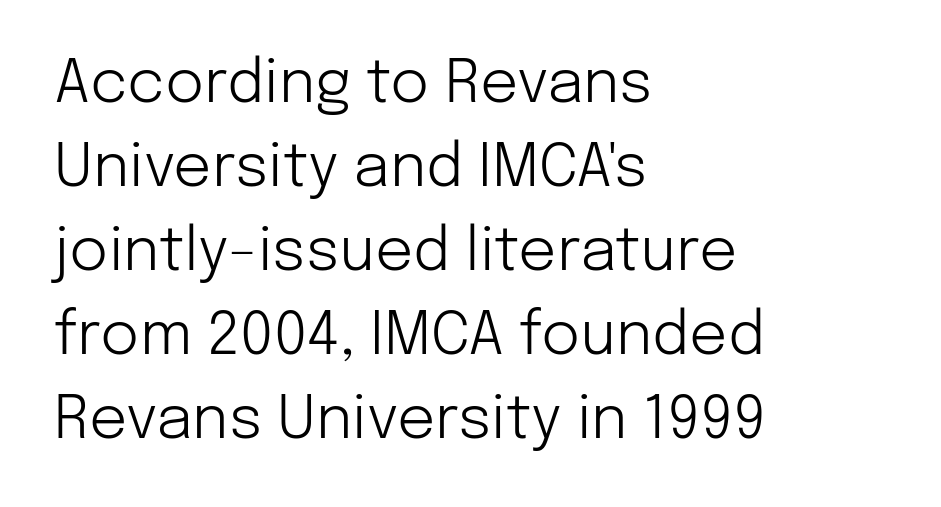
The image shows 60 px light sans-serif type, upright; set left-aligned, normal line spacing (1.4x), normal letter spacing, not underlined; low stroke contrast and a medium x-height.
